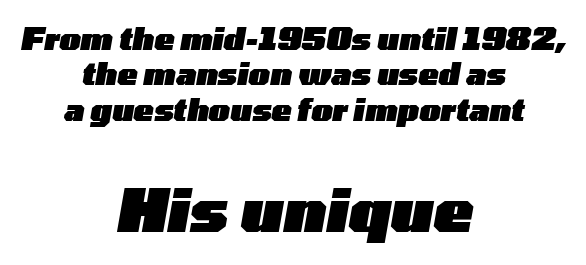
Q: Is the text bold? A: Yes.
Q: Is the text italic (slanted)? A: Yes, it leans right by about 10 degrees.
Q: Is the text underlined? A: No.
Q: How is the paragraph aligned? A: Centered.
Q: Is the spacing between letters normal or unusually wide? A: Normal.
Q: Which block of text is set in a larger size, the first (top) or the second (bottom)? A: The second (bottom) one.
Q: Width (condensed, normal, or wide)? A: Wide.
Q: Stroke contrast? A: Low.
Q: x-height? A: Medium.
Q: Monospaced? A: No.
